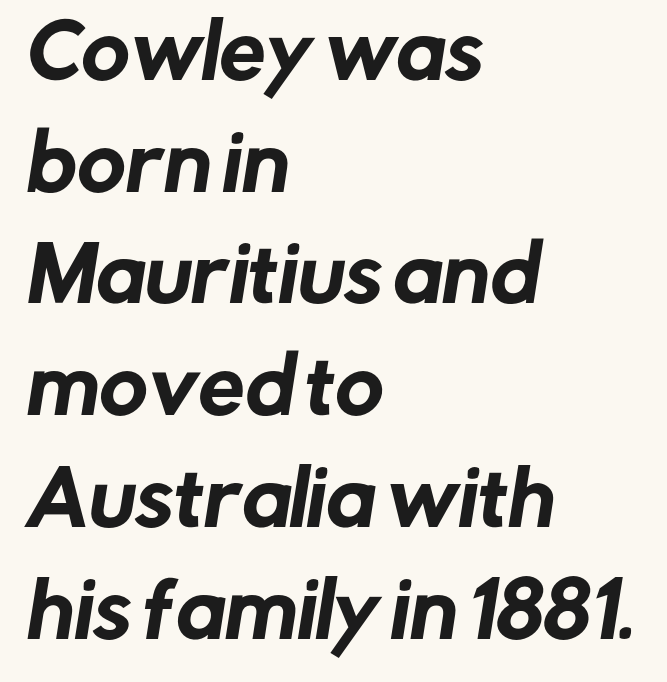
Q: Is the typeface a serif or a sans-serif typeface? A: Sans-serif.
Q: Is the text underlined? A: No.
Q: How is the paragraph aligned? A: Left-aligned.
Q: Is the spacing between letters normal or unusually wide? A: Normal.
Q: Is the spacing between lines tight, normal or loose? A: Normal.
Q: Width (condensed, normal, or wide)? A: Normal.
Q: Stroke contrast? A: Low.
Q: x-height? A: Medium.
Q: Monospaced? A: No.
